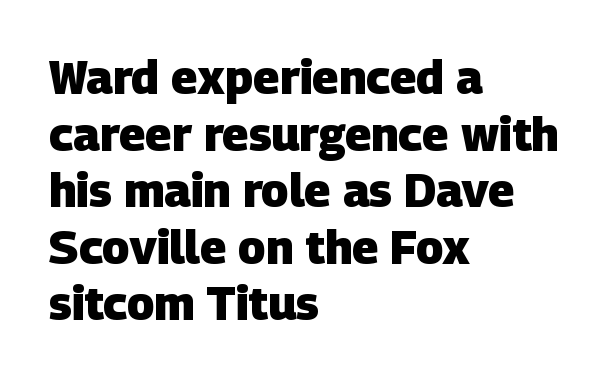
{"serif": "no", "bold": "yes", "weight": "heavy", "width": "normal", "stroke_contrast": "low", "x_height": "large", "monospaced": "no", "underline": "no", "align": "left", "line_spacing_ratio": 1.23, "letter_spacing": "normal", "letter_spacing_em": 0.0, "glyph_px": 46}
